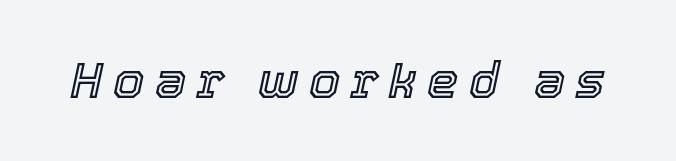
Q: Is the text italic (slanted)? A: Yes, it leans right by about 12 degrees.
Q: Is the text underlined? A: No.
Q: Is the spacing between letters normal or unusually wide? A: Unusually wide.
Q: Width (condensed, normal, or wide)? A: Normal.
Q: x-height? A: Medium.
Q: Monospaced? A: No.
